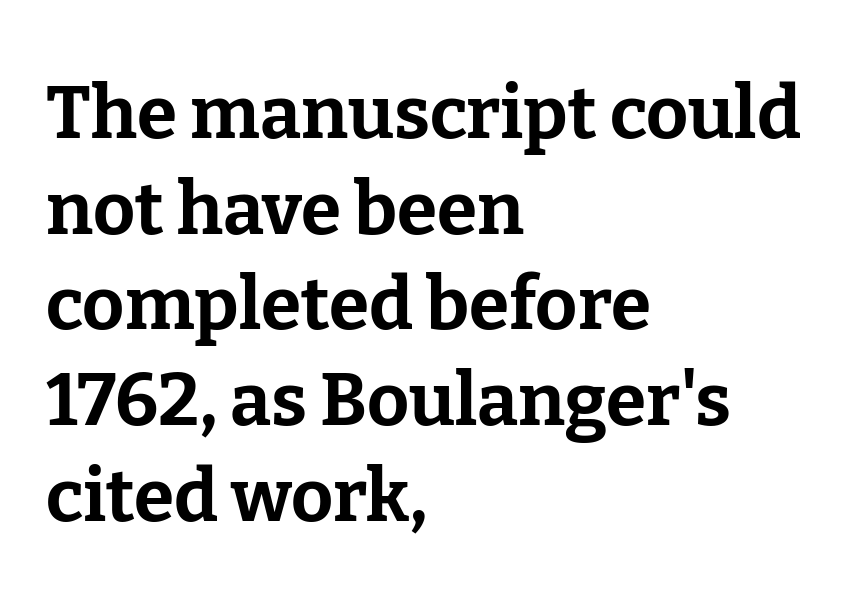
{"serif": "yes", "italic": "no", "bold": "yes", "weight": "bold", "width": "normal", "stroke_contrast": "low", "x_height": "medium", "monospaced": "no", "underline": "no", "align": "left", "line_spacing": "normal", "line_spacing_ratio": 1.31, "letter_spacing": "normal", "letter_spacing_em": 0.0, "glyph_px": 73}
